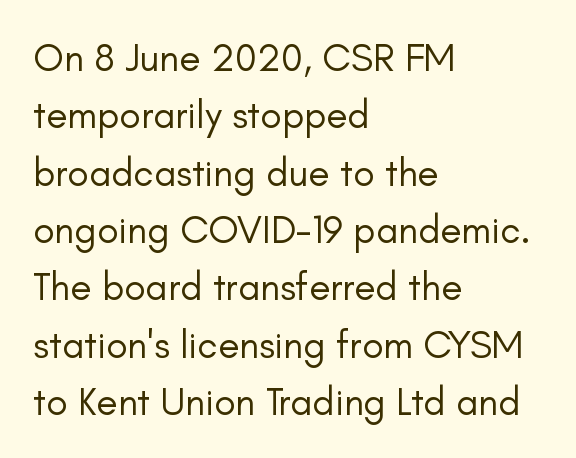
Q: Is the text bold? A: No.
Q: Is the text italic (slanted)? A: No, it is upright.
Q: Is the typeface a serif or a sans-serif typeface? A: Sans-serif.
Q: Is the text underlined? A: No.
Q: How is the paragraph aligned? A: Left-aligned.
Q: Is the spacing between letters normal or unusually wide? A: Normal.
Q: Is the spacing between lines tight, normal or loose? A: Normal.
Q: Width (condensed, normal, or wide)? A: Normal.
Q: Stroke contrast? A: Low.
Q: x-height? A: Small.
Q: Monospaced? A: No.
